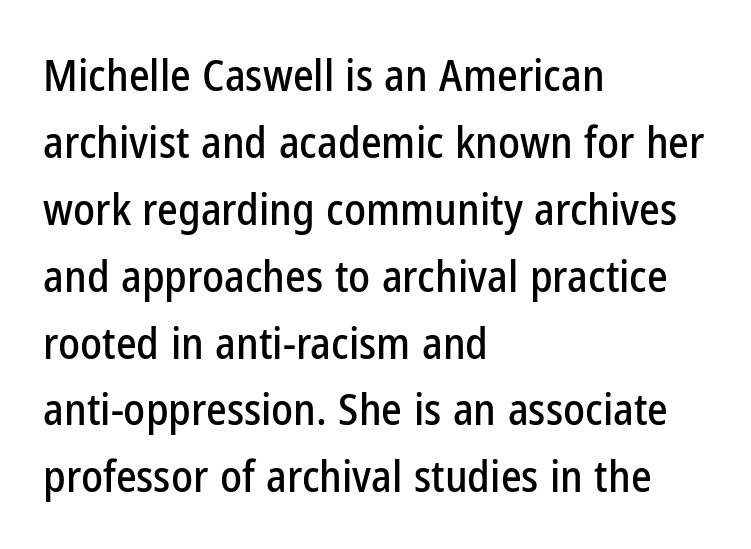
In terms of letterform style, serifs are entirely absent. Glance below the letters and you will spot only blank space. No extra tracking has been applied to these lines. Vertical spacing — default. The text block is weighted toward the left margin, trailing off unevenly rightward. Character widths vary here, with narrow letters taking less room than wide ones.
